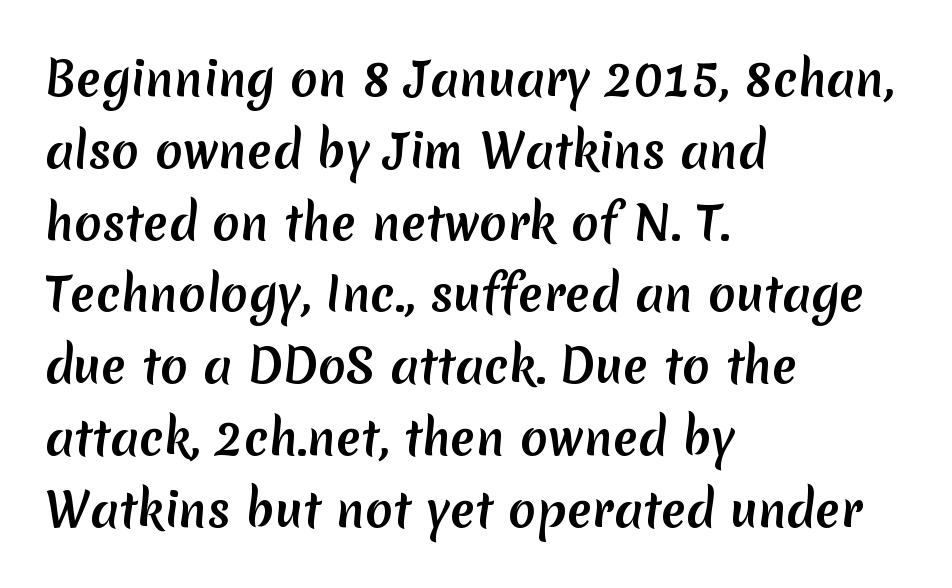
The foot of each line stays bare and open. You could call the tracking neutral — neither tight nor loose. The setting favours the left margin, as ordinary paragraphs usually do. Is there much room between lines? A standard amount, neither cramped nor airy.
